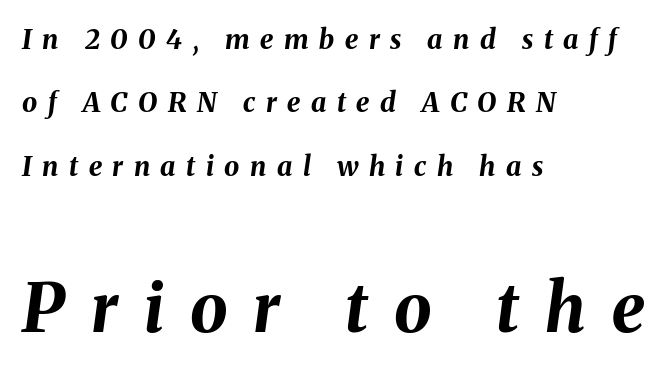
Q: Is the text bold? A: Yes.
Q: Is the text italic (slanted)? A: Yes, it leans right by about 8 degrees.
Q: Is the text underlined? A: No.
Q: How is the paragraph aligned? A: Left-aligned.
Q: Is the spacing between letters normal or unusually wide? A: Unusually wide.
Q: Is the spacing between lines tight, normal or loose? A: Loose.
Q: Which block of text is set in a larger size, the first (top) or the second (bottom)? A: The second (bottom) one.
Q: Width (condensed, normal, or wide)? A: Normal.
Q: Stroke contrast? A: Medium.
Q: x-height? A: Medium.
Q: Monospaced? A: No.
